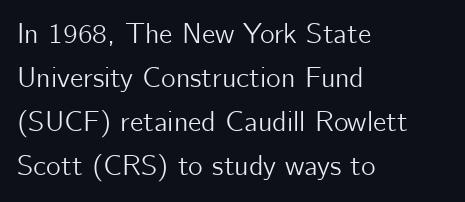
A typesetter would mark this as roman, not italic. The tracking reads as untouched default to a designer's eye. Compared with typical paragraphs, the rows here are spaced about the same. Examine the stroke ends and you'll find no serifs. Plain, unruled lines of type. The ragged edge is on the right, which tells us the setting is flush left.
